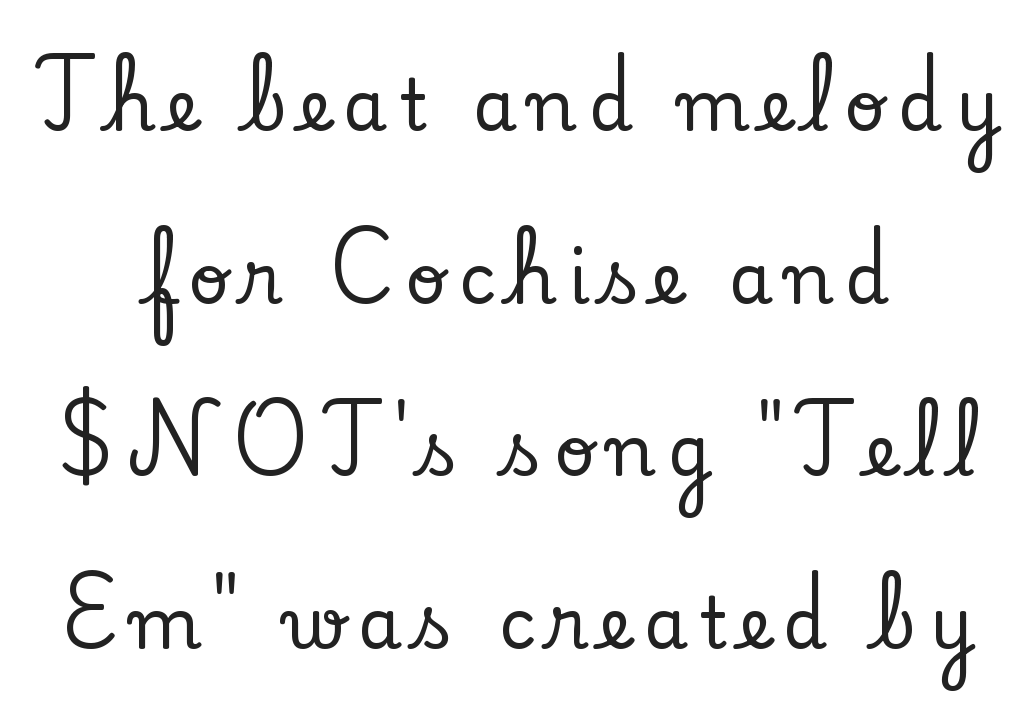
{"serif": "yes", "italic": "no", "width": "normal", "stroke_contrast": "low", "x_height": "small", "monospaced": "no", "underline": "no", "align": "center", "line_spacing": "loose", "line_spacing_ratio": 2.43, "glyph_px": 71}
